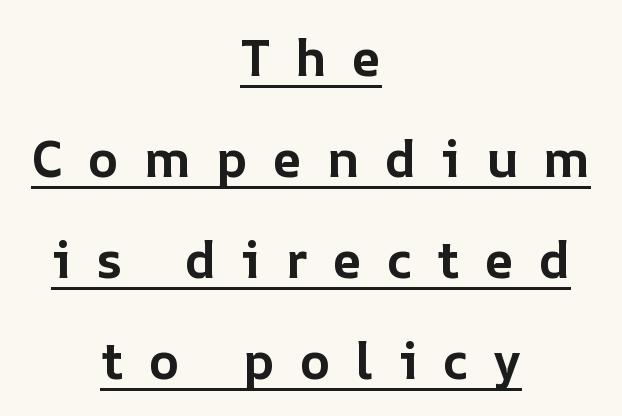
The image shows 51 px bold type, upright; set centered, loose line spacing (1.98x), unusually wide letter spacing (+0.49 em), underlined; low stroke contrast and a medium x-height.
